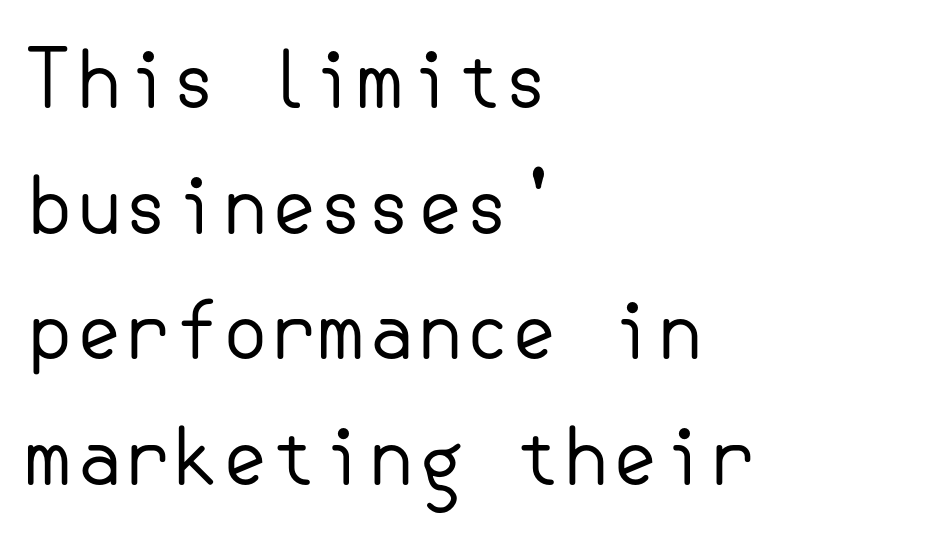
Each letter's strokes conclude bluntly, with no projecting serifs. All the whitespace from short lines collects on the right. No letter is thick-stroked: the sample isn't bold. Unlike italic type, these characters show no tilt at all.
